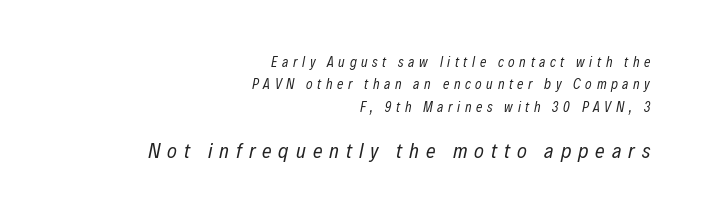
{"italic": "yes", "lean": "right", "slant_degrees": 12, "bold": "no", "underline": "no", "align": "right", "line_spacing": "normal", "line_spacing_ratio": 1.59, "letter_spacing": "wide", "letter_spacing_em": 0.33, "larger_block": "second", "size_ratio": 1.5, "glyph_px": 21}
